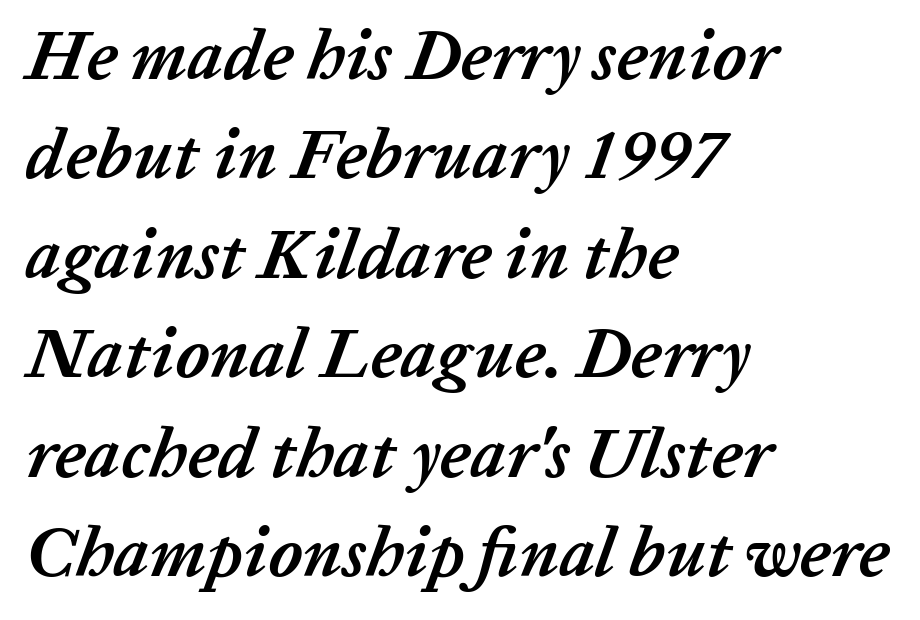
The image shows 70 px semibold type, italic (leaning right); set left-aligned, normal line spacing (1.42x), normal letter spacing, not underlined; low stroke contrast and a medium x-height.
